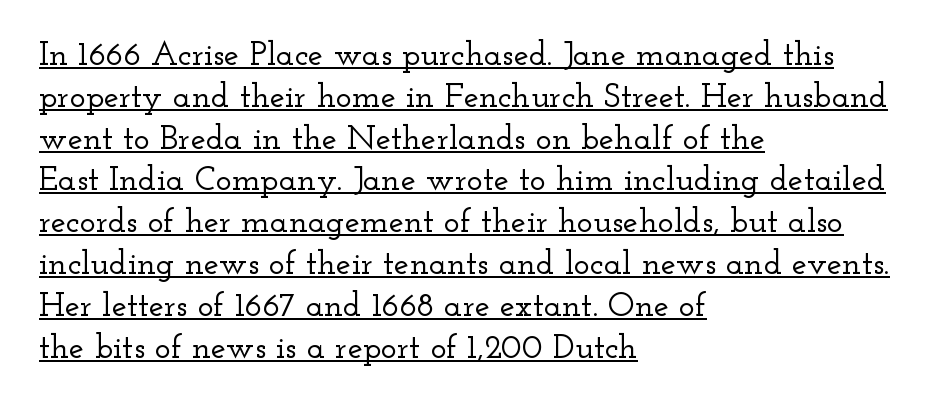
Q: Is the text italic (slanted)? A: No, it is upright.
Q: Is the typeface a serif or a sans-serif typeface? A: Serif.
Q: Is the text underlined? A: Yes.
Q: How is the paragraph aligned? A: Left-aligned.
Q: Is the spacing between letters normal or unusually wide? A: Normal.
Q: Width (condensed, normal, or wide)? A: Wide.
Q: Stroke contrast? A: Low.
Q: x-height? A: Small.
Q: Monospaced? A: No.
